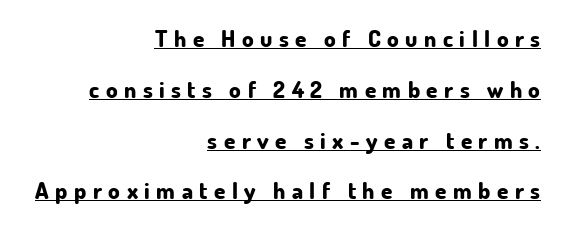
The image shows 23 px bold type, upright; set right-aligned, loose line spacing (2.21x), unusually wide letter spacing (+0.28 em), underlined.
